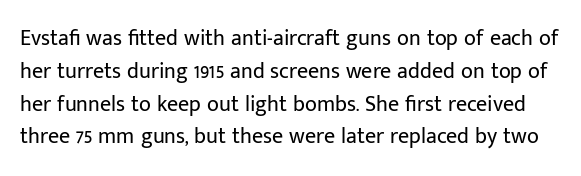
Q: Is the text bold? A: No.
Q: Is the text italic (slanted)? A: No, it is upright.
Q: Is the text underlined? A: No.
Q: Is the spacing between letters normal or unusually wide? A: Normal.
Q: Is the spacing between lines tight, normal or loose? A: Normal.
